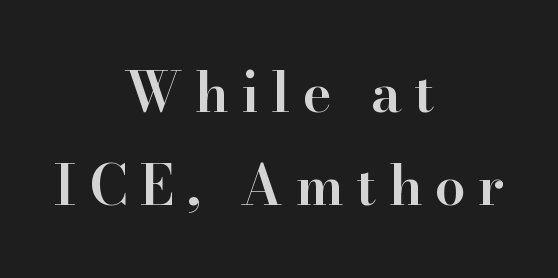
Q: Is the text bold? A: Semi-bold.
Q: Is the text italic (slanted)? A: No, it is upright.
Q: Is the typeface a serif or a sans-serif typeface? A: Serif.
Q: Is the text underlined? A: No.
Q: How is the paragraph aligned? A: Centered.
Q: Is the spacing between letters normal or unusually wide? A: Unusually wide.
Q: Is the spacing between lines tight, normal or loose? A: Normal.
Q: Width (condensed, normal, or wide)? A: Normal.
Q: Stroke contrast? A: High.
Q: x-height? A: Small.
Q: Monospaced? A: No.
